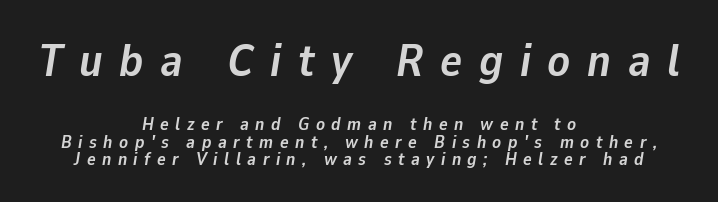
Q: Is the text bold? A: Yes.
Q: Is the text italic (slanted)? A: Yes, it leans right by about 9 degrees.
Q: Is the text underlined? A: No.
Q: How is the paragraph aligned? A: Centered.
Q: Is the spacing between letters normal or unusually wide? A: Unusually wide.
Q: Is the spacing between lines tight, normal or loose? A: Tight.
Q: Which block of text is set in a larger size, the first (top) or the second (bottom)? A: The first (top) one.
Q: Width (condensed, normal, or wide)? A: Normal.
Q: Stroke contrast? A: Low.
Q: x-height? A: Medium.
Q: Monospaced? A: No.
